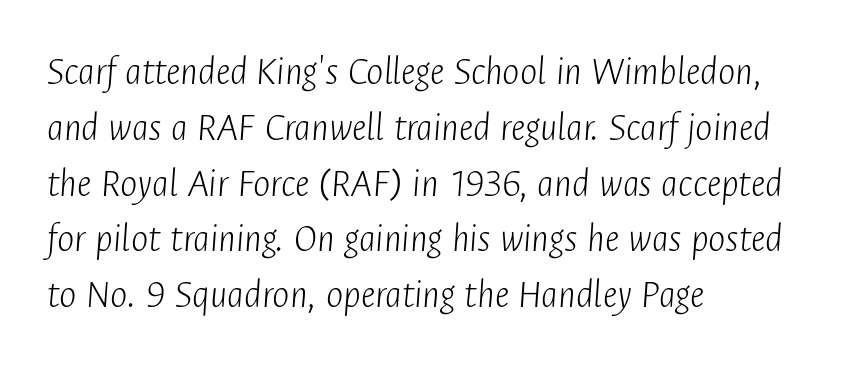
The image shows 41 px light, condensed type, italic (leaning right); set left-aligned, normal line spacing (1.36x), normal letter spacing, not underlined; low stroke contrast and a medium x-height.
